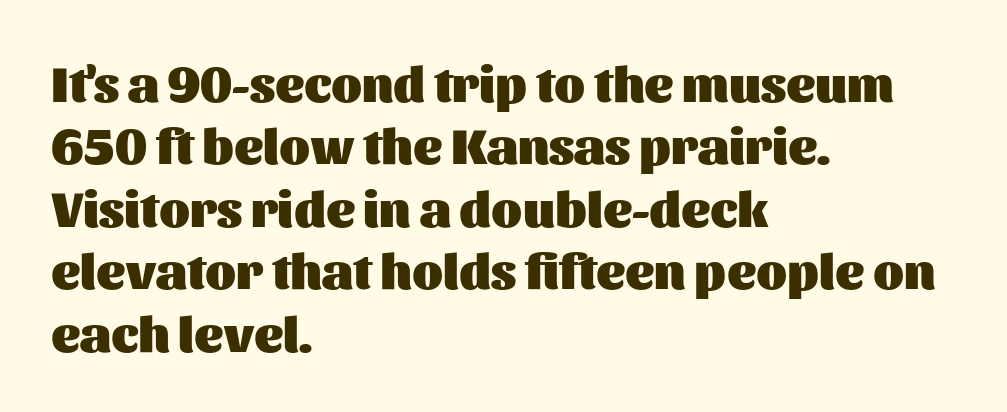
{"serif": "no", "italic": "no", "bold": "yes", "weight": "heavy", "width": "normal", "stroke_contrast": "medium", "x_height": "medium", "monospaced": "no", "underline": "no", "align": "left", "line_spacing": "normal", "line_spacing_ratio": 1.25, "letter_spacing": "normal", "letter_spacing_em": 0.0, "glyph_px": 50}
